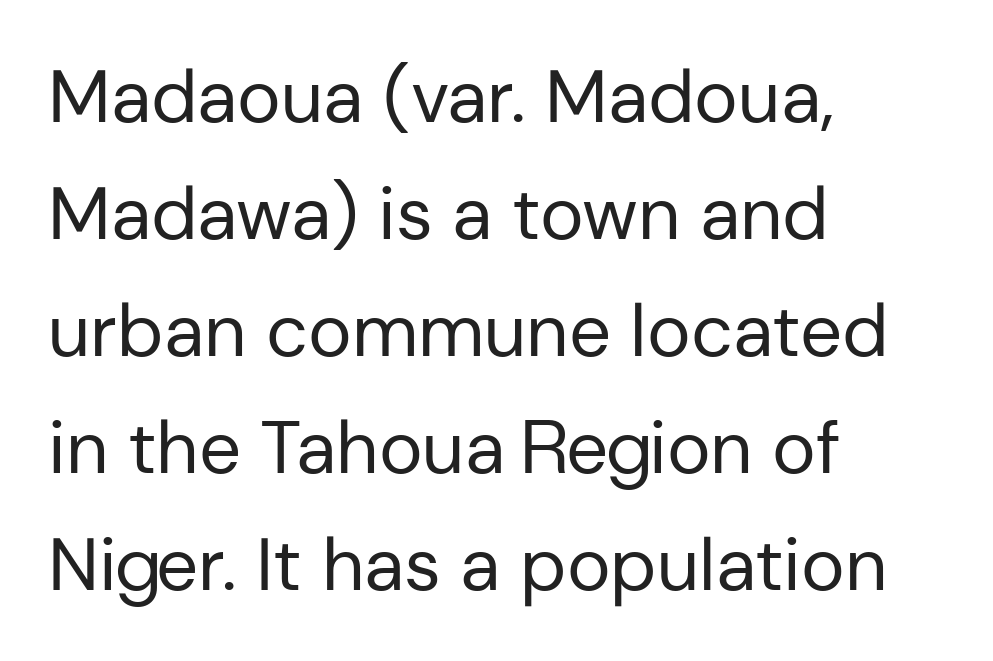
{"serif": "no", "italic": "no", "bold": "no", "weight": "regular", "width": "normal", "stroke_contrast": "low", "x_height": "medium", "monospaced": "no", "underline": "no", "align": "left", "line_spacing": "normal", "line_spacing_ratio": 1.58, "letter_spacing": "normal", "letter_spacing_em": 0.0, "glyph_px": 74}
